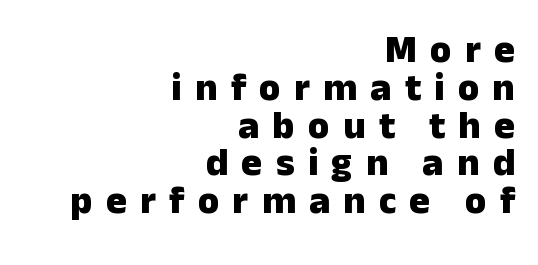
The gap between lines stays unmarked. Looks like regular typesetting: each glyph gets only the width it needs. Caption: expanded tracking, letters set apart. The text was rendered using a sans face with plain stroke endings. How heavy is the stroke? Heavy — this is a bold.
